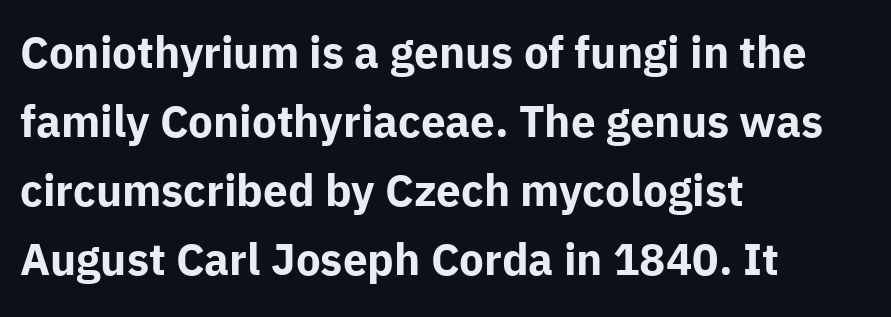
Is there much room between lines? A standard amount, neither cramped nor airy. Grotesque or geometric, the face here clearly has no serifs. The letters advance in unequal steps, a hallmark of proportional type. The paragraph has a hard left edge and a soft right edge. The passage shown is not underscored anywhere.
